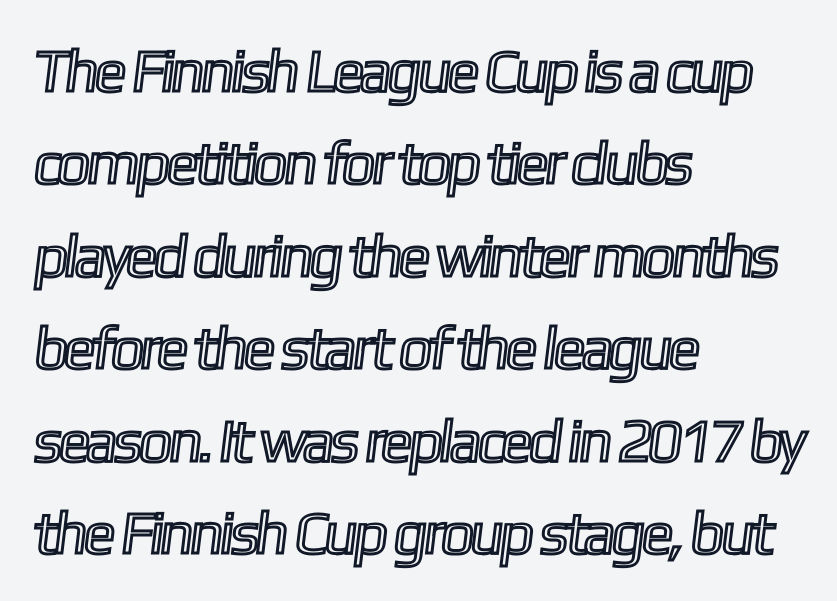
Q: Is the text underlined? A: No.
Q: How is the paragraph aligned? A: Left-aligned.
Q: Is the spacing between letters normal or unusually wide? A: Normal.
Q: Is the spacing between lines tight, normal or loose? A: Normal.
Q: Width (condensed, normal, or wide)? A: Condensed.
Q: x-height? A: Medium.
Q: Monospaced? A: No.
